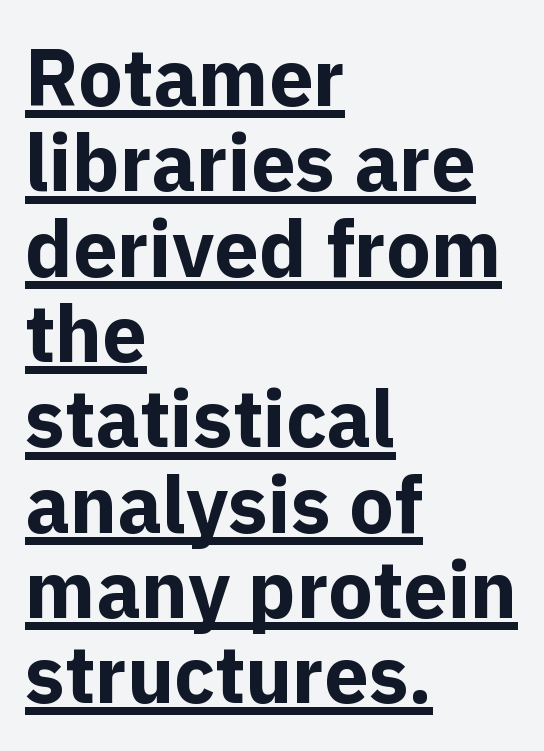
Q: Is the text bold? A: Yes.
Q: Is the text italic (slanted)? A: No, it is upright.
Q: Is the typeface a serif or a sans-serif typeface? A: Sans-serif.
Q: Is the text underlined? A: Yes.
Q: How is the paragraph aligned? A: Left-aligned.
Q: Is the spacing between letters normal or unusually wide? A: Normal.
Q: Is the spacing between lines tight, normal or loose? A: Tight.
Q: Width (condensed, normal, or wide)? A: Normal.
Q: x-height? A: Medium.
Q: Monospaced? A: No.
